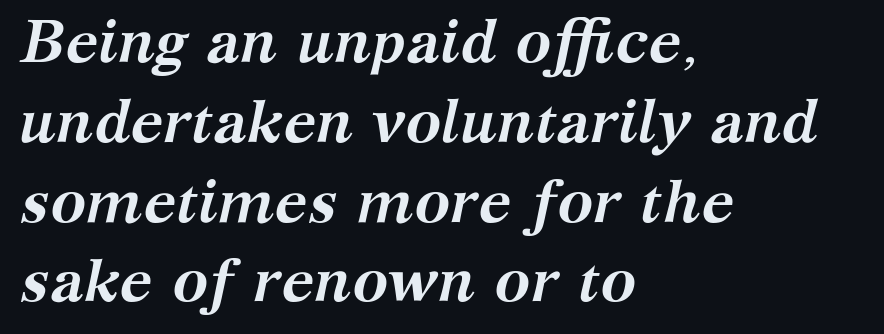
The image shows 60 px semibold serif type, italic (leaning right); set left-aligned, normal line spacing (1.33x), normal letter spacing, not underlined; medium stroke contrast and a medium x-height.
